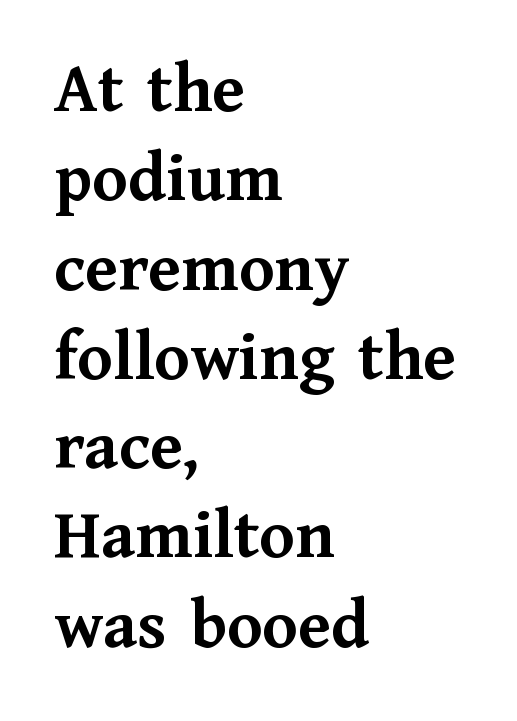
Q: Is the text bold? A: Yes.
Q: Is the text italic (slanted)? A: No, it is upright.
Q: Is the typeface a serif or a sans-serif typeface? A: Serif.
Q: Is the text underlined? A: No.
Q: How is the paragraph aligned? A: Left-aligned.
Q: Is the spacing between letters normal or unusually wide? A: Normal.
Q: Width (condensed, normal, or wide)? A: Normal.
Q: Stroke contrast? A: Medium.
Q: x-height? A: Medium.
Q: Monospaced? A: No.
